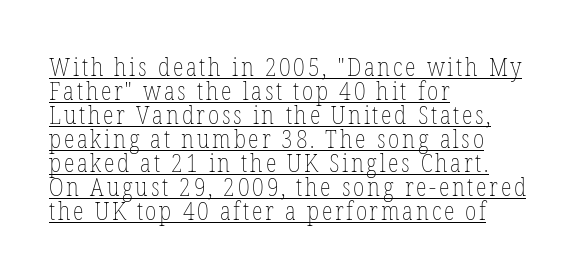
{"italic": "no", "bold": "no", "underline": "yes", "align": "left", "line_spacing": "tight", "line_spacing_ratio": 0.96, "glyph_px": 25}
